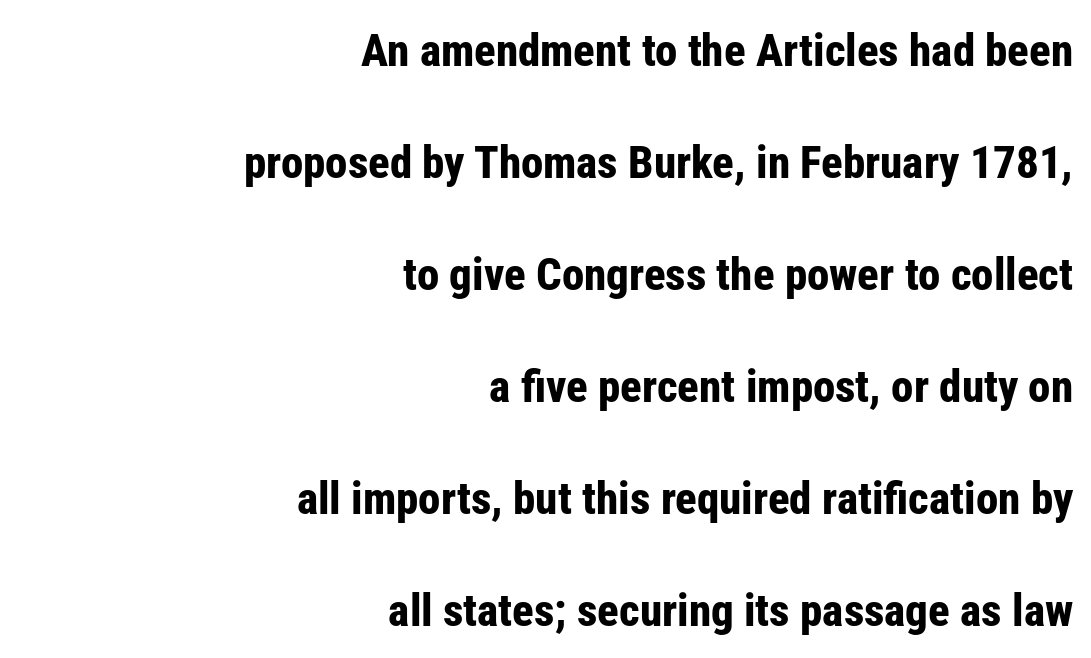
Check under the words: just untouched page. These lines keep a tight, regular rhythm from letter to letter. Students, observe: this is what heavily led, spacious text looks like. The font is running at its bold setting. The lettering holds an erect, upright posture throughout. Serif or sans? Sans — the stroke terminals are bare.
